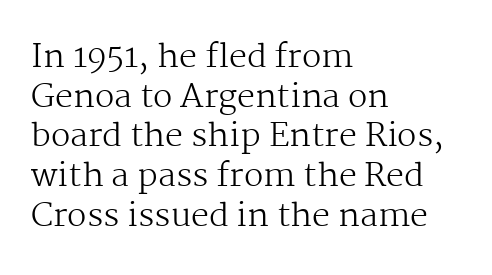
Q: Is the text bold? A: No.
Q: Is the text italic (slanted)? A: No, it is upright.
Q: Is the typeface a serif or a sans-serif typeface? A: Serif.
Q: Is the text underlined? A: No.
Q: How is the paragraph aligned? A: Left-aligned.
Q: Is the spacing between letters normal or unusually wide? A: Normal.
Q: Width (condensed, normal, or wide)? A: Normal.
Q: Stroke contrast? A: Medium.
Q: x-height? A: Medium.
Q: Monospaced? A: No.
